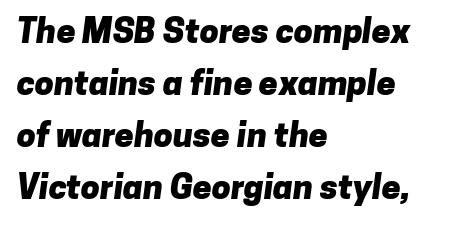
{"serif": "no", "bold": "yes", "weight": "heavy", "width": "normal", "stroke_contrast": "low", "x_height": "medium", "monospaced": "no", "underline": "no", "align": "left", "line_spacing": "normal", "line_spacing_ratio": 1.53, "letter_spacing": "normal", "letter_spacing_em": 0.0, "glyph_px": 34}
